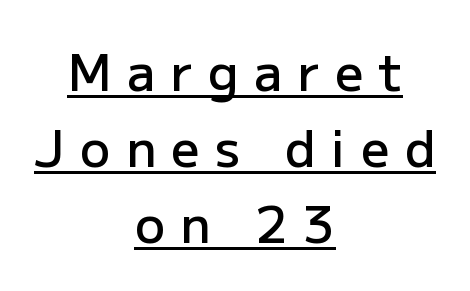
Typographically, this falls in the sans-serif category. You could not count columns in this text — the font is proportionally spaced. Posture: vertical. Both edges are ragged and mirror each other, which tells us the setting is centered.
